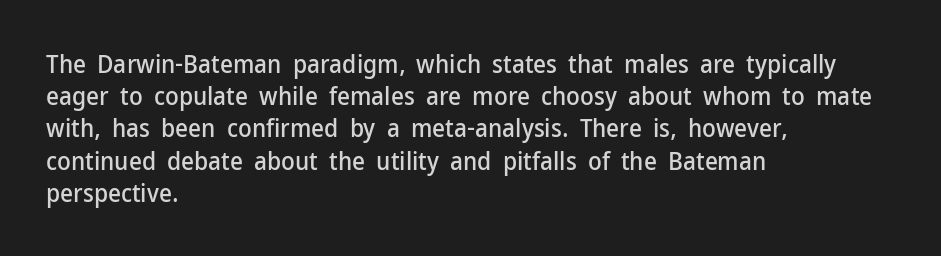
{"italic": "no", "underline": "no", "align": "left", "line_spacing": "normal", "line_spacing_ratio": 1.29, "letter_spacing": "normal", "letter_spacing_em": 0.0, "glyph_px": 25}
